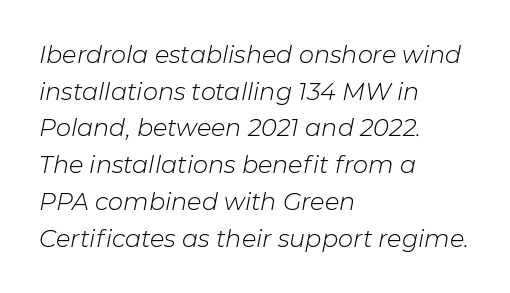
The text block is weighted toward the left margin, trailing off unevenly rightward. Honestly, there is no underline to notice here at all. The axis of the letterforms is tilted away from vertical. Heaviness? Minimal to ordinary, like unemphasized prose. You could call the tracking neutral — neither tight nor loose.
